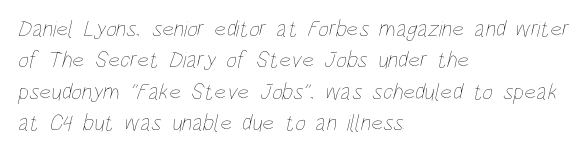
The image shows 23 px text type; set left-aligned, normal line spacing (1.36x), normal letter spacing, not underlined.
